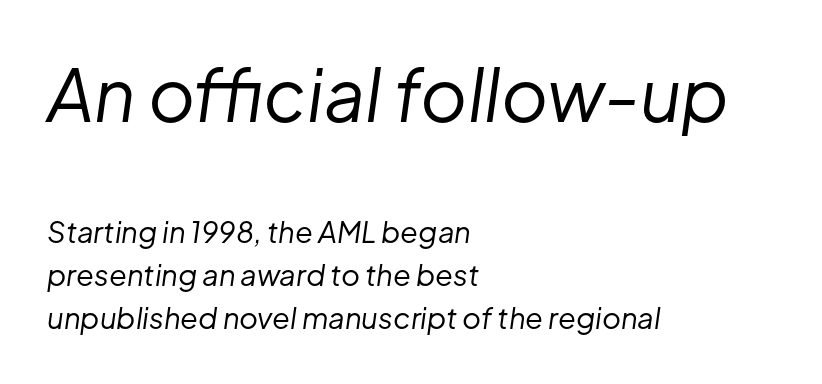
Q: Is the text bold? A: No.
Q: Is the text italic (slanted)? A: Yes, it leans right by about 8 degrees.
Q: Is the text underlined? A: No.
Q: How is the paragraph aligned? A: Left-aligned.
Q: Is the spacing between letters normal or unusually wide? A: Normal.
Q: Is the spacing between lines tight, normal or loose? A: Normal.
Q: Which block of text is set in a larger size, the first (top) or the second (bottom)? A: The first (top) one.
Q: Width (condensed, normal, or wide)? A: Normal.
Q: Stroke contrast? A: Low.
Q: x-height? A: Medium.
Q: Monospaced? A: No.
